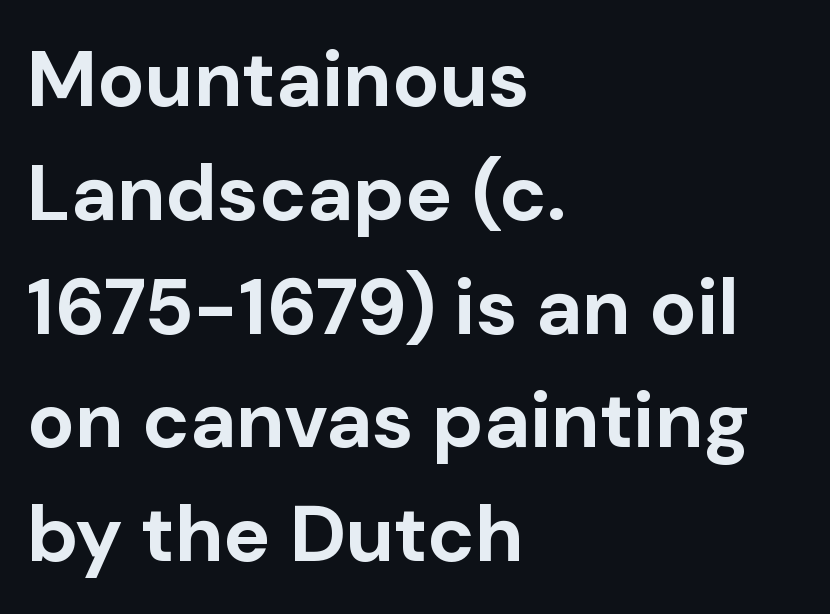
{"serif": "no", "italic": "no", "bold": "yes", "weight": "bold", "width": "normal", "stroke_contrast": "low", "x_height": "medium", "monospaced": "no", "underline": "no", "align": "left", "line_spacing": "normal", "line_spacing_ratio": 1.44, "letter_spacing": "normal", "letter_spacing_em": 0.0, "glyph_px": 79}
